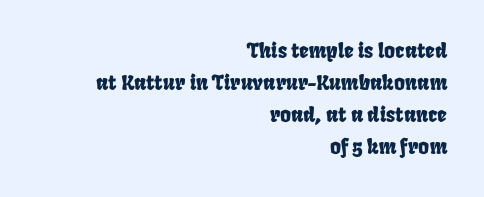
{"underline": "no", "align": "right", "line_spacing": "normal", "line_spacing_ratio": 1.52, "letter_spacing": "normal", "letter_spacing_em": 0.0, "glyph_px": 21}
